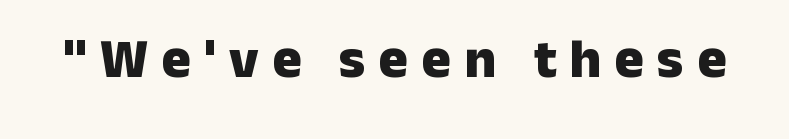
{"serif": "no", "italic": "no", "bold": "yes", "weight": "heavy", "width": "normal", "stroke_contrast": "low", "x_height": "medium", "monospaced": "no", "underline": "no", "letter_spacing": "wide", "letter_spacing_em": 0.24, "glyph_px": 55}
